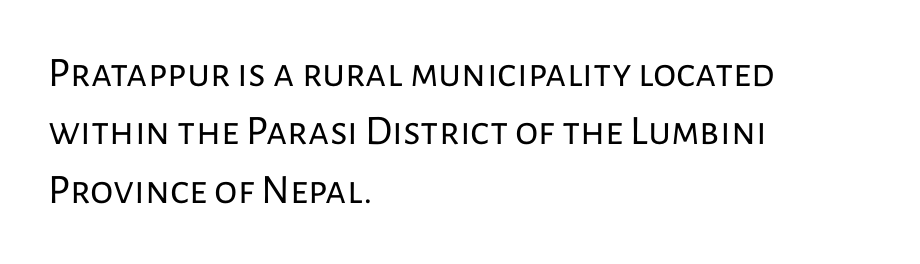
Q: Is the text bold? A: No.
Q: Is the text italic (slanted)? A: No, it is upright.
Q: Is the typeface a serif or a sans-serif typeface? A: Sans-serif.
Q: Is the text underlined? A: No.
Q: How is the paragraph aligned? A: Left-aligned.
Q: Is the spacing between letters normal or unusually wide? A: Normal.
Q: Is the spacing between lines tight, normal or loose? A: Normal.
Q: Width (condensed, normal, or wide)? A: Normal.
Q: Stroke contrast? A: Low.
Q: x-height? A: Medium.
Q: Monospaced? A: No.
